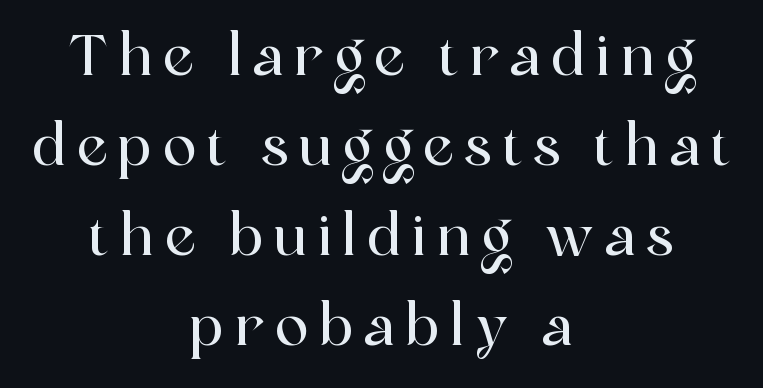
The image shows 56 px serif type, upright; set centered, normal line spacing (1.61x), not underlined; a medium x-height.
